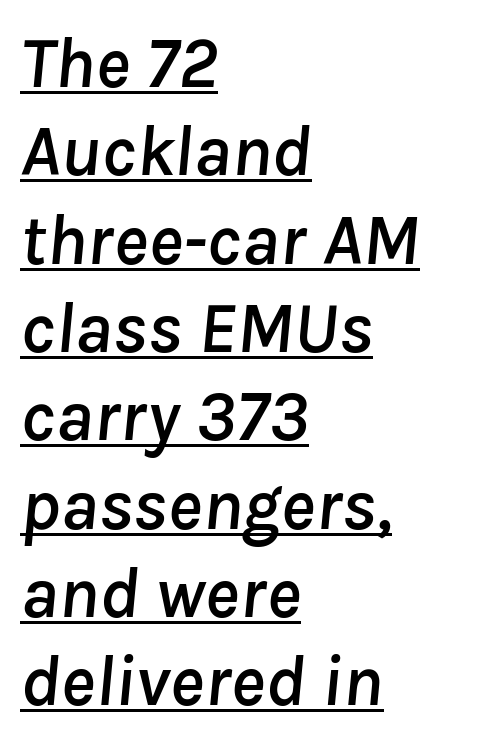
The image shows 73 px text type, italic (leaning right); set left-aligned, line spacing 1.21x, normal letter spacing, underlined; low stroke contrast and a medium x-height.
